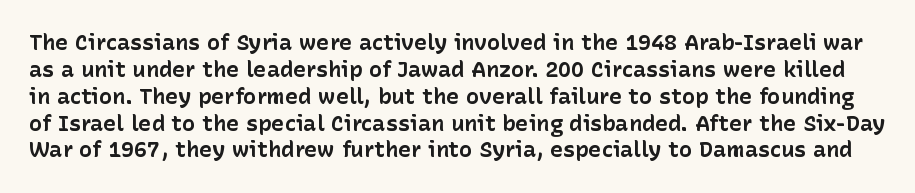
The image shows 22 px bold type, upright; set line spacing 1.22x, normal letter spacing, not underlined.
